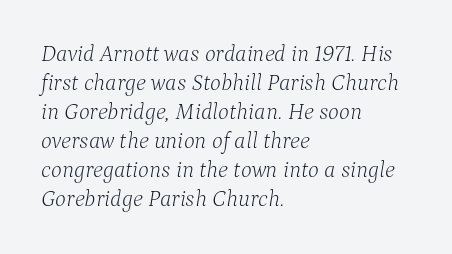
{"italic": "yes", "lean": "right", "slant_degrees": 9, "bold": "no", "underline": "no", "align": "left", "line_spacing": "normal", "line_spacing_ratio": 1.26, "letter_spacing": "normal", "letter_spacing_em": 0.0, "glyph_px": 23}
